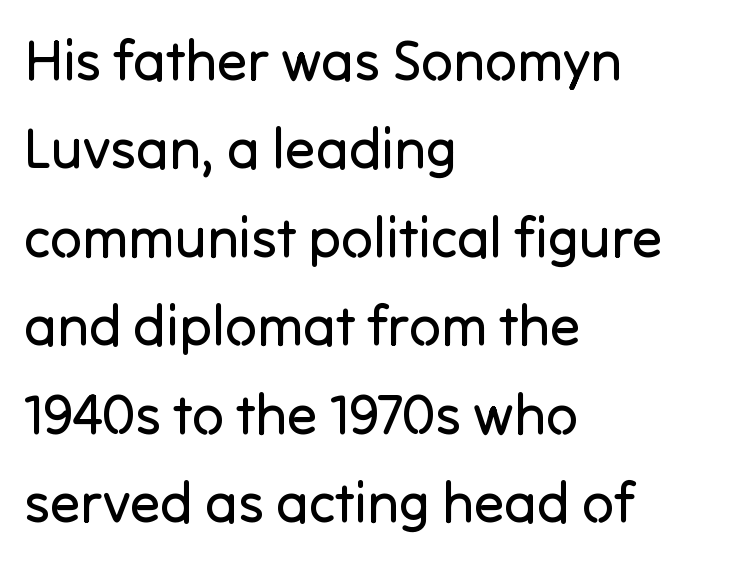
Q: Is the text bold? A: No.
Q: Is the text italic (slanted)? A: No, it is upright.
Q: Is the typeface a serif or a sans-serif typeface? A: Sans-serif.
Q: Is the text underlined? A: No.
Q: How is the paragraph aligned? A: Left-aligned.
Q: Is the spacing between letters normal or unusually wide? A: Normal.
Q: Is the spacing between lines tight, normal or loose? A: Normal.
Q: Width (condensed, normal, or wide)? A: Normal.
Q: Stroke contrast? A: Low.
Q: x-height? A: Medium.
Q: Monospaced? A: No.
